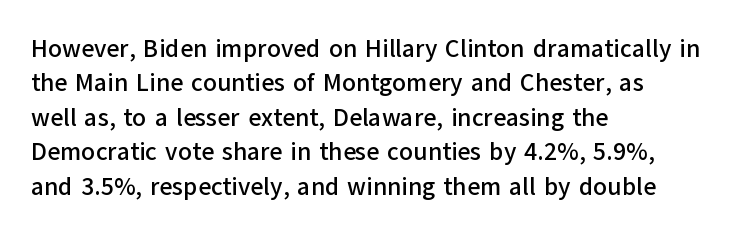
The image shows 25 px text type, upright; set left-aligned, normal line spacing (1.38x), normal letter spacing, not underlined.
